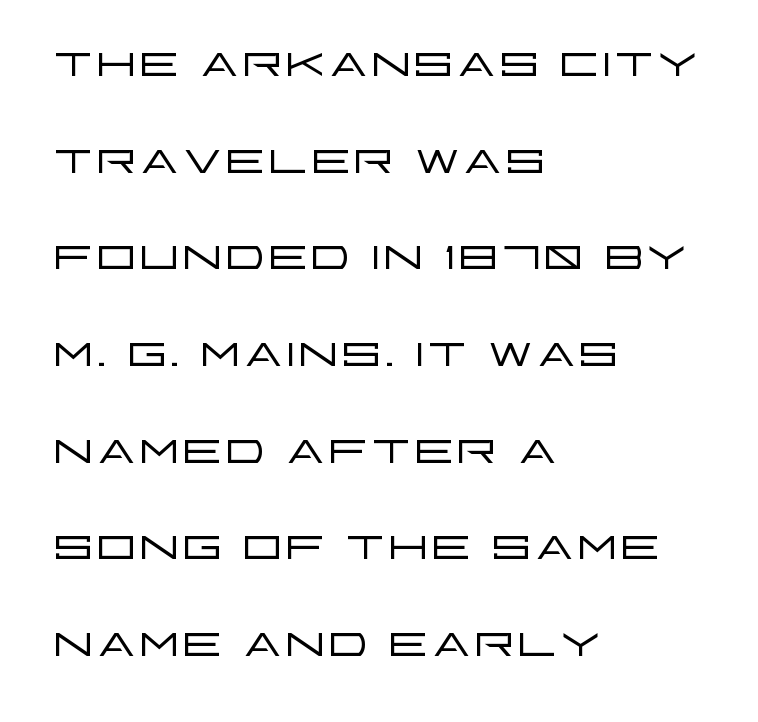
{"serif": "no", "italic": "no", "bold": "no", "weight": "light", "width": "wide", "stroke_contrast": "low", "x_height": "large", "monospaced": "no", "underline": "no", "align": "left", "line_spacing": "normal", "line_spacing_ratio": 1.51, "letter_spacing": "normal", "letter_spacing_em": 0.0, "glyph_px": 64}
